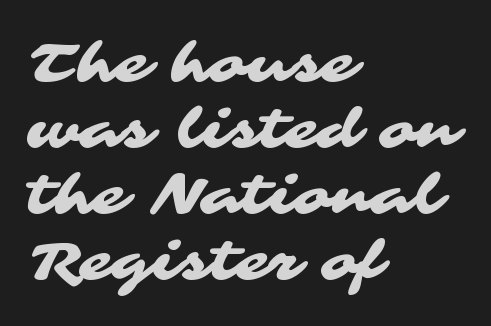
Honestly, there is no underline to notice here at all. Between one letter and the next there's only the usual sliver of space. Font category for this specimen: sans-serif. The text block is weighted toward the left margin, trailing off unevenly rightward.
